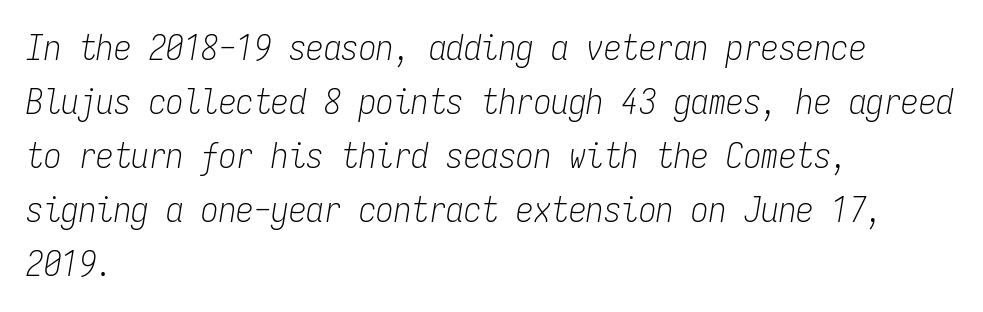
The image shows 35 px light, condensed type, italic (leaning right), monospaced; set left-aligned, normal line spacing (1.54x), normal letter spacing, not underlined; low stroke contrast and a medium x-height.
